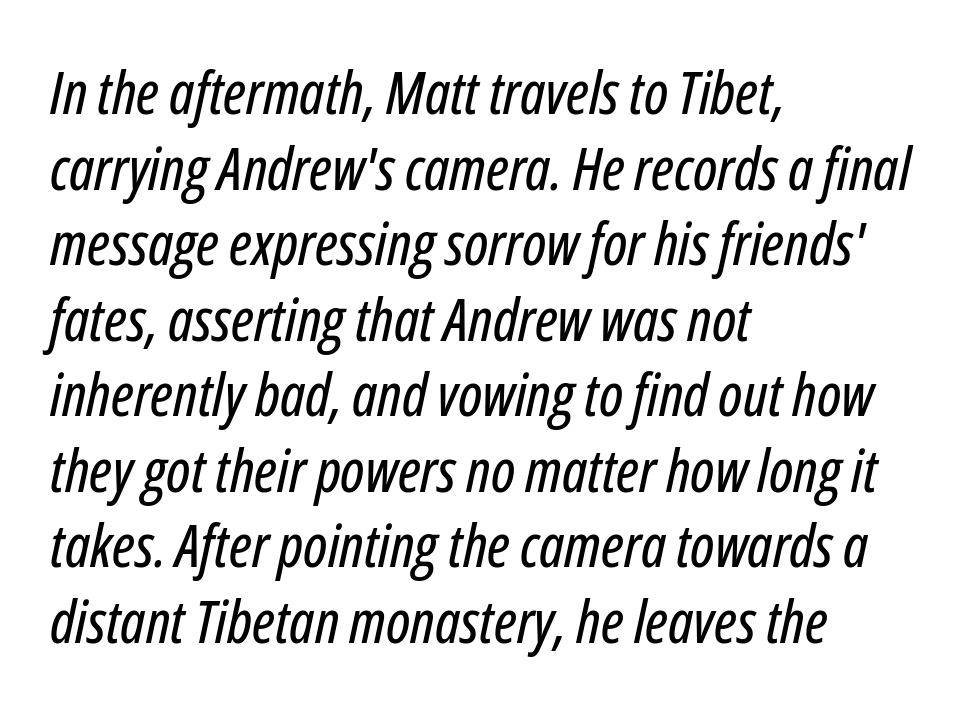
The image shows 59 px condensed type, italic (leaning right); set left-aligned, normal line spacing (1.28x), normal letter spacing, not underlined; low stroke contrast and a medium x-height.
